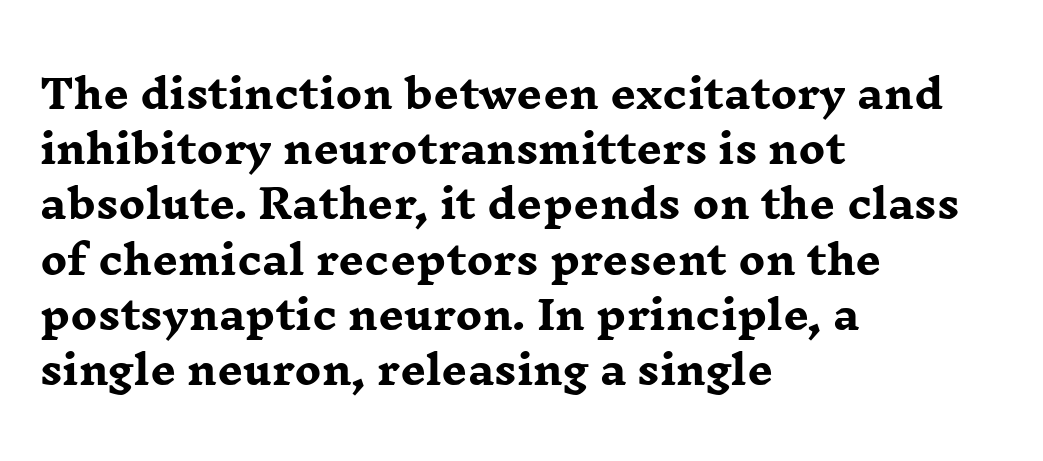
What kind of face is this? One with serifs. The space between consecutive lines is moderate. Each glyph is drawn with heavy, bold strokes. Upright lettering throughout.
